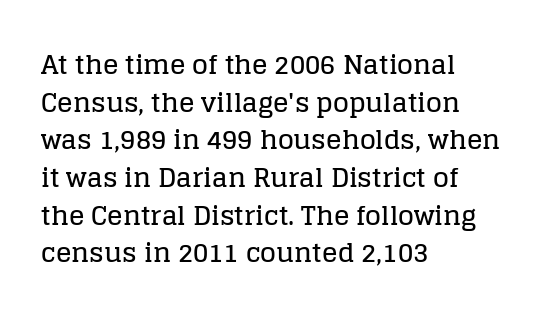
Q: Is the text italic (slanted)? A: No, it is upright.
Q: Is the text underlined? A: No.
Q: How is the paragraph aligned? A: Left-aligned.
Q: Is the spacing between letters normal or unusually wide? A: Normal.
Q: Is the spacing between lines tight, normal or loose? A: Normal.
